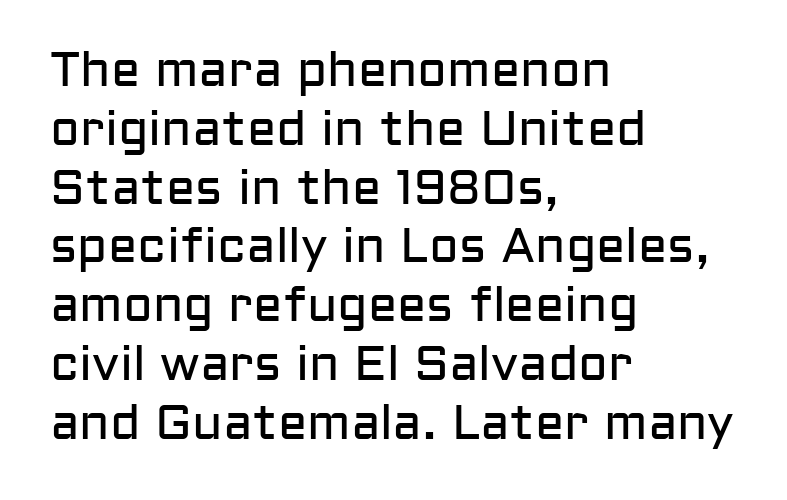
The image shows 49 px regular-weight sans-serif type, upright; set left-aligned, line spacing 1.2x, normal letter spacing, not underlined; low stroke contrast and a medium x-height.
